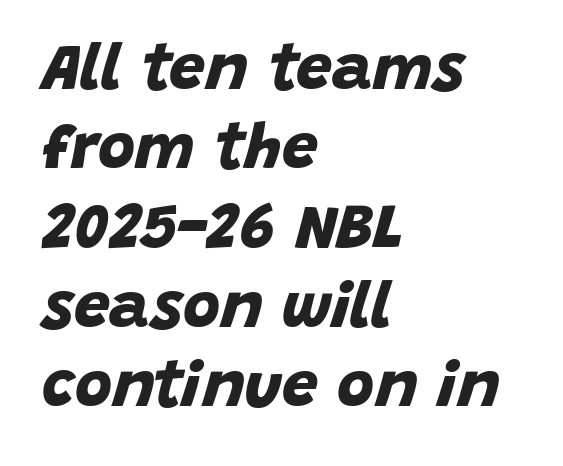
The specimen omits any rule beneath the text block's lines. The rendering uses natural spacing where letterforms have individual widths. The letters carry no serifs — their stems end cleanly without finishing strokes. Compared with a centered layout, this one pins lines to the left instead.
